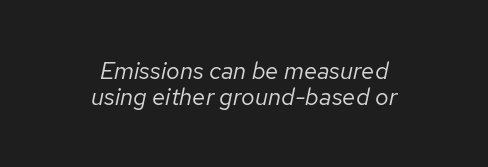
In terms of leading, this rendering errs on the cramped side. The typeface has the unassuming heft of standard copy or less. The paragraph shown floats in the horizontal middle. Students, note that the glyphs here touch the page at normal intervals. Tall strokes in this sample are angled rather than plumb. Letters rest on an invisible, unmarked baseline.
